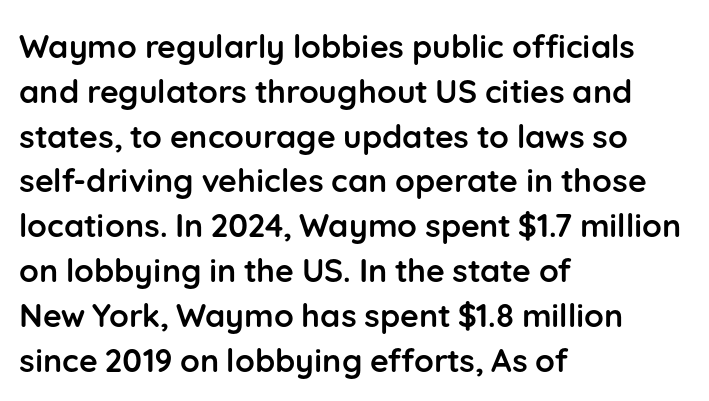
{"serif": "no", "italic": "no", "bold": "yes", "weight": "semibold", "width": "normal", "stroke_contrast": "low", "x_height": "medium", "monospaced": "no", "underline": "no", "align": "left", "line_spacing": "normal", "line_spacing_ratio": 1.4, "letter_spacing": "normal", "letter_spacing_em": 0.0, "glyph_px": 32}
